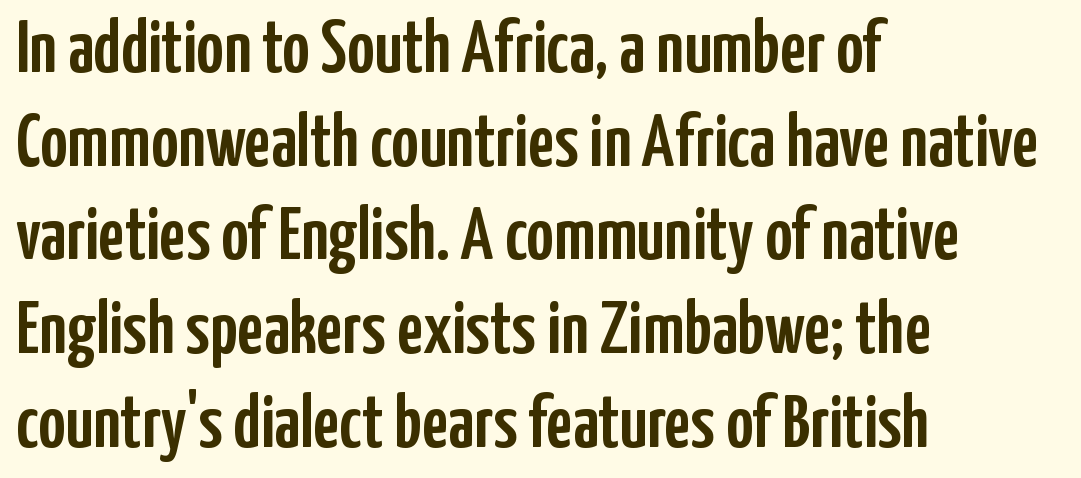
{"serif": "no", "italic": "no", "width": "condensed", "stroke_contrast": "low", "x_height": "medium", "monospaced": "no", "underline": "no", "align": "left", "line_spacing": "normal", "line_spacing_ratio": 1.25, "letter_spacing": "normal", "letter_spacing_em": 0.0, "glyph_px": 75}
